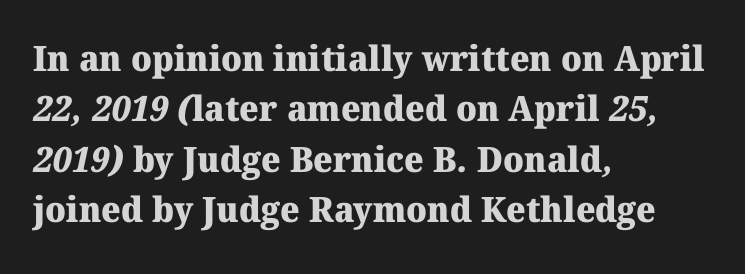
Q: Is the text bold? A: Yes.
Q: Is the typeface a serif or a sans-serif typeface? A: Serif.
Q: Is the text underlined? A: No.
Q: How is the paragraph aligned? A: Left-aligned.
Q: Is the spacing between letters normal or unusually wide? A: Normal.
Q: Is the spacing between lines tight, normal or loose? A: Normal.
Q: Width (condensed, normal, or wide)? A: Normal.
Q: Stroke contrast? A: Medium.
Q: x-height? A: Medium.
Q: Monospaced? A: No.
